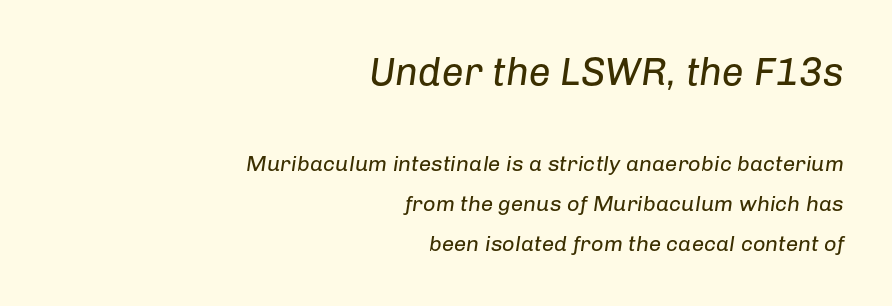
Q: Is the text bold? A: No.
Q: Is the text italic (slanted)? A: Yes, it leans right by about 8 degrees.
Q: Is the text underlined? A: No.
Q: How is the paragraph aligned? A: Right-aligned.
Q: Is the spacing between letters normal or unusually wide? A: Normal.
Q: Which block of text is set in a larger size, the first (top) or the second (bottom)? A: The first (top) one.
Q: Width (condensed, normal, or wide)? A: Normal.
Q: Stroke contrast? A: Low.
Q: x-height? A: Medium.
Q: Monospaced? A: No.
